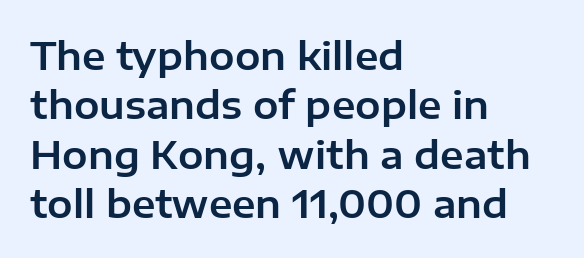
Q: Is the text italic (slanted)? A: No, it is upright.
Q: Is the typeface a serif or a sans-serif typeface? A: Sans-serif.
Q: Is the text underlined? A: No.
Q: How is the paragraph aligned? A: Left-aligned.
Q: Is the spacing between letters normal or unusually wide? A: Normal.
Q: Is the spacing between lines tight, normal or loose? A: Normal.
Q: Width (condensed, normal, or wide)? A: Normal.
Q: Stroke contrast? A: Low.
Q: x-height? A: Medium.
Q: Monospaced? A: No.
